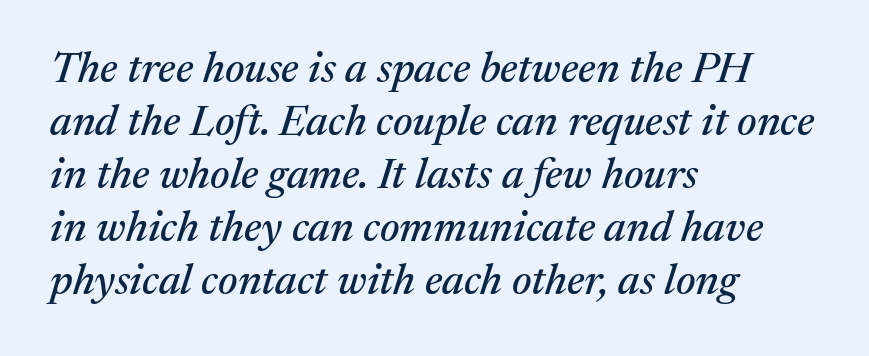
This rendering uses left alignment, leaving the right contour irregular. A typesetter would call this proportional, since set widths differ per character. Tracking here is standard; glyphs follow each other at the usual distance. Each letter's strokes conclude with small projecting serifs. Nobody drew a line under any word here.
